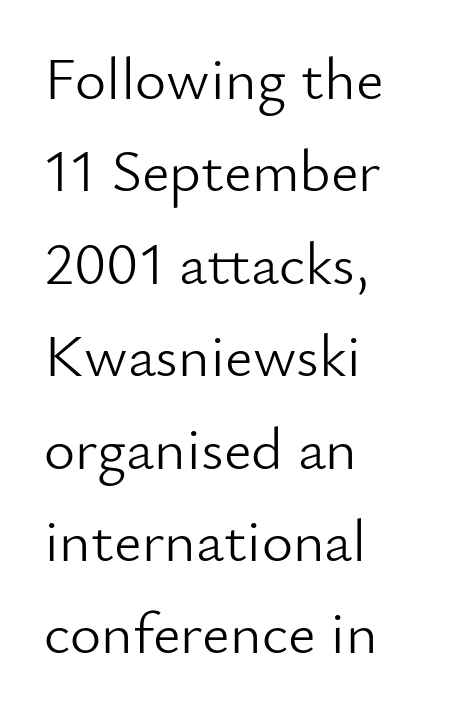
{"serif": "no", "italic": "no", "bold": "no", "weight": "light", "width": "normal", "stroke_contrast": "low", "x_height": "small", "monospaced": "no", "underline": "no", "align": "left", "line_spacing": "normal", "line_spacing_ratio": 1.54, "letter_spacing": "normal", "letter_spacing_em": 0.0, "glyph_px": 60}
